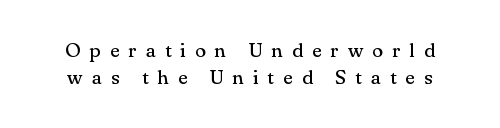
{"italic": "no", "bold": "no", "underline": "no", "line_spacing": "normal", "line_spacing_ratio": 1.37, "letter_spacing": "wide", "letter_spacing_em": 0.45, "glyph_px": 20}
